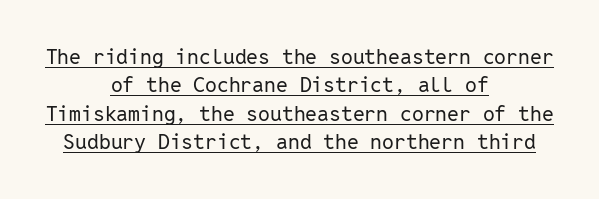
The image shows 21 px text type, upright; set centered, normal line spacing (1.35x), normal letter spacing, underlined.
